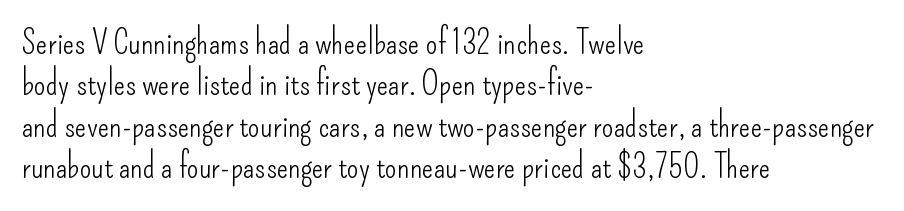
No feet cap the strokes, marking this as sans-serif type. This sample uses plain, unmodified letter spacing. Weight: not bold — regular or lighter. Any mark beneath the type? The region is blank. Looks like regular typesetting: each glyph gets only the width it needs. The typesetter chose a ragged-right arrangement here.
